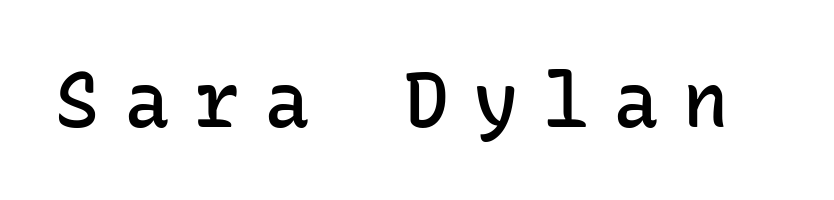
The image shows 76 px semibold sans-serif type, upright, monospaced; set unusually wide letter spacing (+0.32 em), not underlined; low stroke contrast and a medium x-height.
